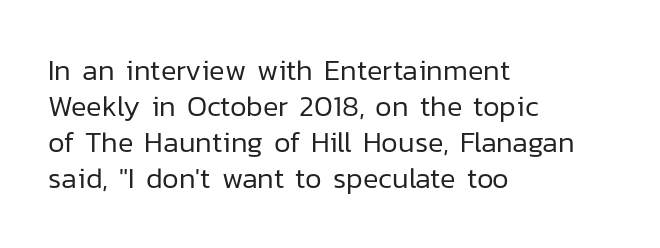
The image shows 29 px regular-weight sans-serif type, upright; set left-aligned, line spacing 1.24x, normal letter spacing, not underlined; low stroke contrast and a medium x-height.
